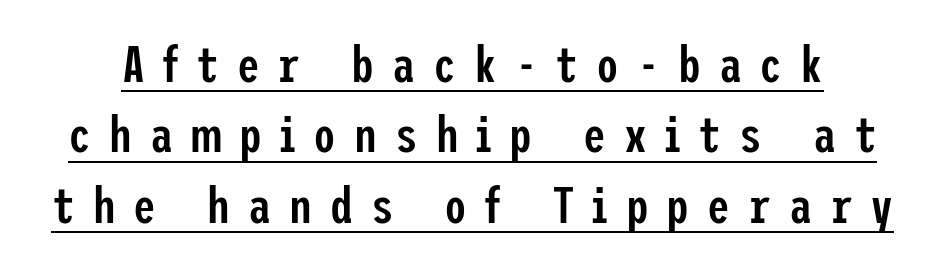
Q: Is the text bold? A: Semi-bold.
Q: Is the text italic (slanted)? A: No, it is upright.
Q: Is the typeface a serif or a sans-serif typeface? A: Sans-serif.
Q: Is the text underlined? A: Yes.
Q: Is the spacing between letters normal or unusually wide? A: Unusually wide.
Q: Is the spacing between lines tight, normal or loose? A: Normal.
Q: Width (condensed, normal, or wide)? A: Condensed.
Q: Stroke contrast? A: Low.
Q: x-height? A: Medium.
